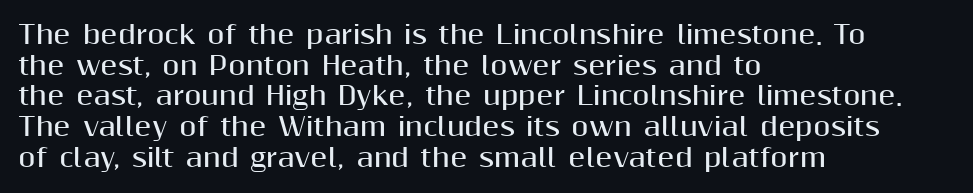
In CSS terms this would be text-align: left. Anything drawn beneath the words? Only blank space. Posture: upright roman. As a designer I'd log this as weight 700, bold.
